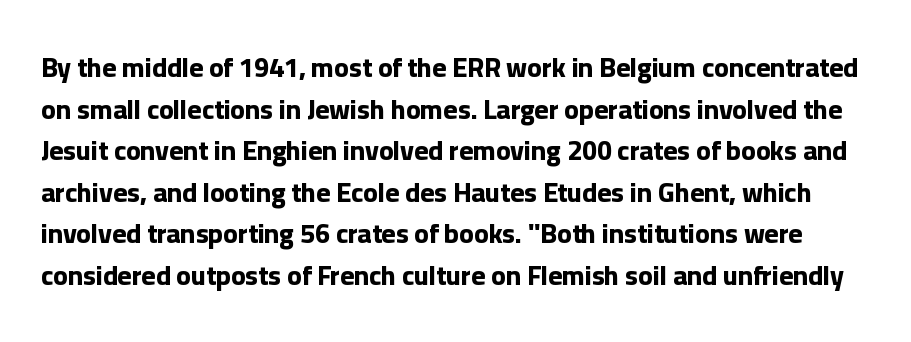
{"italic": "no", "bold": "yes", "underline": "no", "line_spacing": "normal", "line_spacing_ratio": 1.54, "letter_spacing": "normal", "letter_spacing_em": 0.0, "glyph_px": 27}
